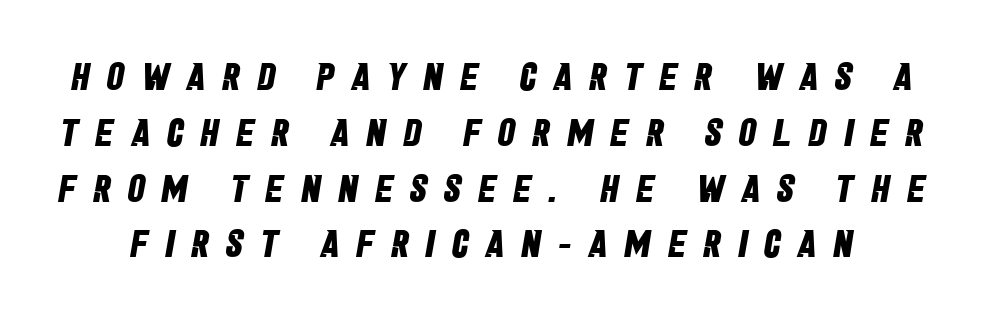
{"serif": "no", "bold": "yes", "weight": "bold", "width": "condensed", "stroke_contrast": "low", "x_height": "large", "monospaced": "no", "underline": "no", "line_spacing": "normal", "line_spacing_ratio": 1.43, "letter_spacing": "wide", "letter_spacing_em": 0.44, "glyph_px": 39}
